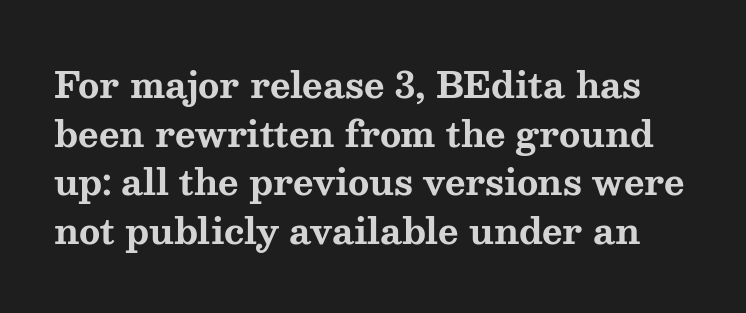
{"serif": "yes", "italic": "no", "bold": "yes", "weight": "bold", "width": "wide", "stroke_contrast": "medium", "x_height": "medium", "monospaced": "no", "underline": "no", "line_spacing": "normal", "line_spacing_ratio": 1.39, "letter_spacing": "normal", "letter_spacing_em": 0.0, "glyph_px": 35}
